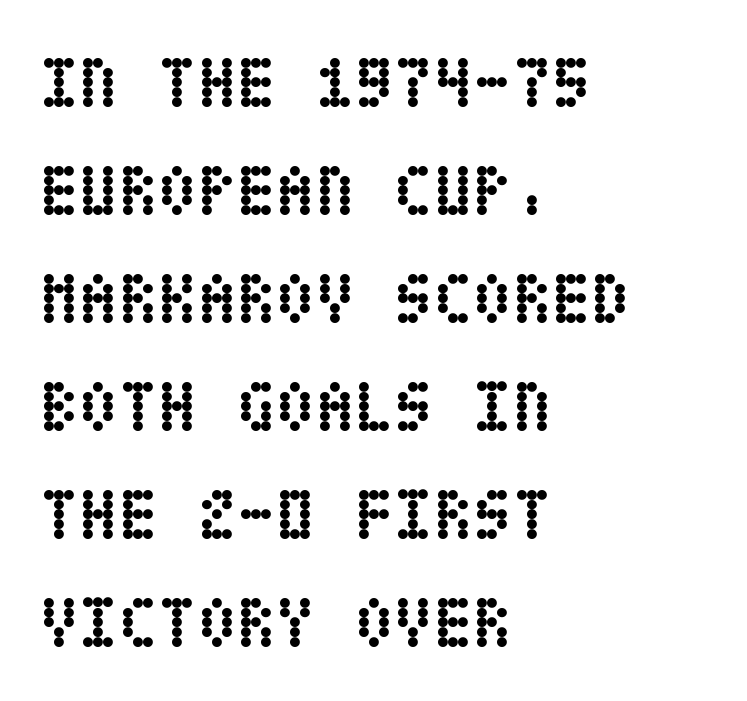
{"italic": "no", "bold": "yes", "weight": "semibold", "width": "condensed", "stroke_contrast": "low", "x_height": "large", "underline": "no", "align": "left", "line_spacing": "normal", "line_spacing_ratio": 1.5, "letter_spacing": "normal", "letter_spacing_em": 0.0, "glyph_px": 72}
